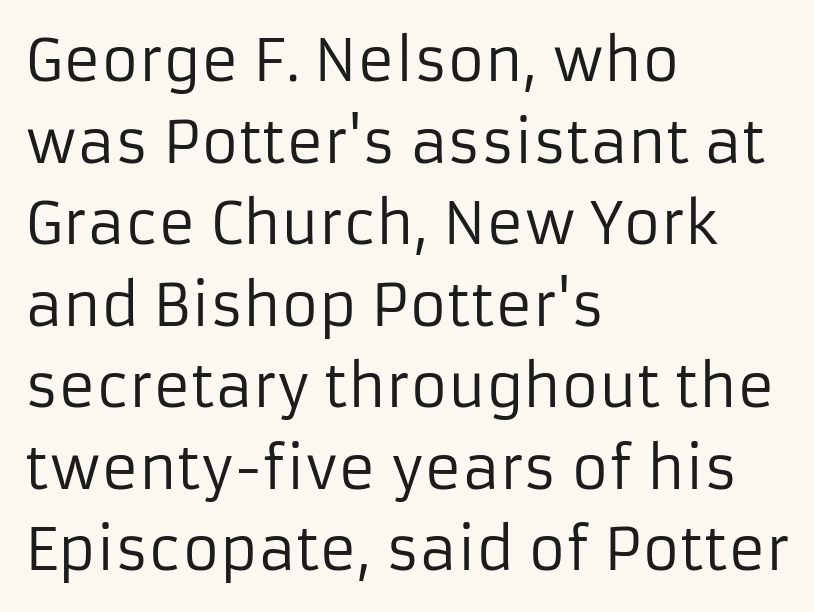
The image shows 57 px regular-weight sans-serif type, upright; set left-aligned, normal line spacing (1.43x), normal letter spacing, not underlined; low stroke contrast and a medium x-height.
